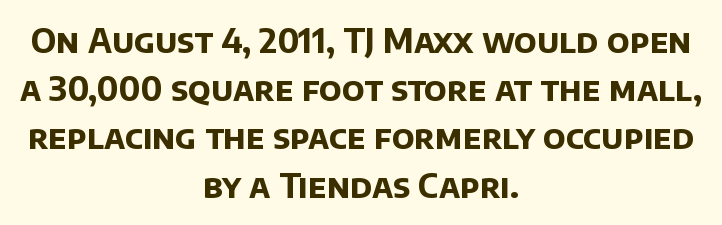
The image shows 33 px bold sans-serif type; set centered, normal line spacing (1.46x), normal letter spacing, not underlined; low stroke contrast and a large x-height.
